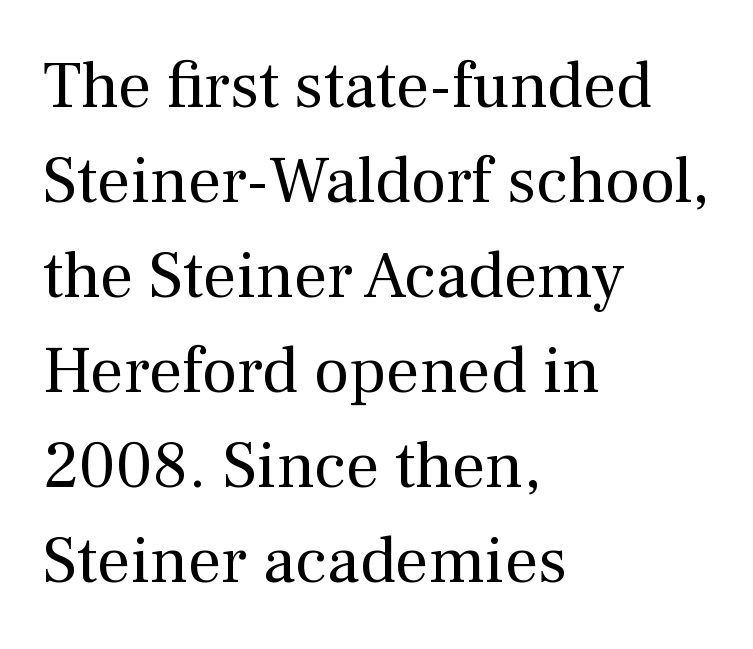
{"serif": "yes", "italic": "no", "bold": "no", "weight": "regular", "width": "normal", "stroke_contrast": "medium", "x_height": "medium", "monospaced": "no", "underline": "no", "align": "left", "line_spacing": "normal", "line_spacing_ratio": 1.44, "letter_spacing": "normal", "letter_spacing_em": 0.0, "glyph_px": 66}
